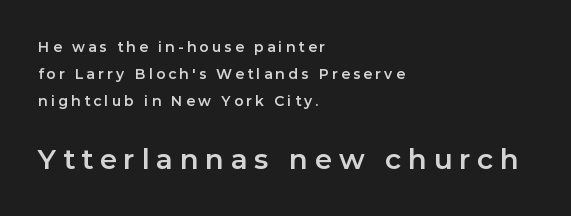
The foot of each line stays bare and open. Nope, no serifs anywhere on these letters. The passage shown stacks its lines with a broad gap. Ordinary non-slanted type is in use. The passage is arranged the way most books set body copy — flush left.
